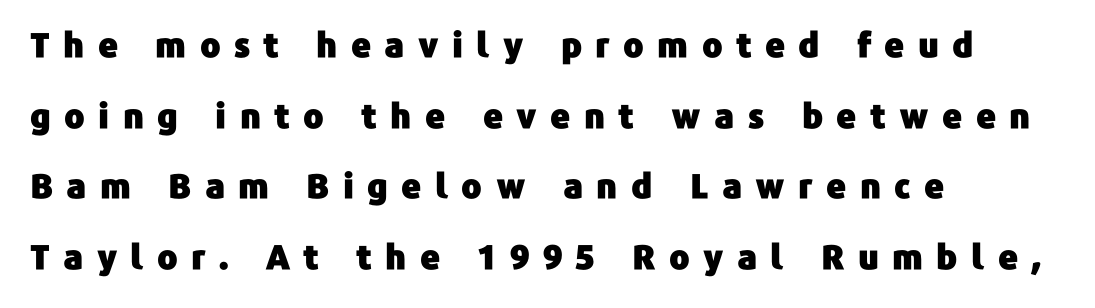
Does the lettering tilt? It doesn't — this is upright. Descenders are the only things crossing below the line. Character widths vary here, with narrow letters taking less room than wide ones. How would I describe the line gaps? Wide and relaxed.
